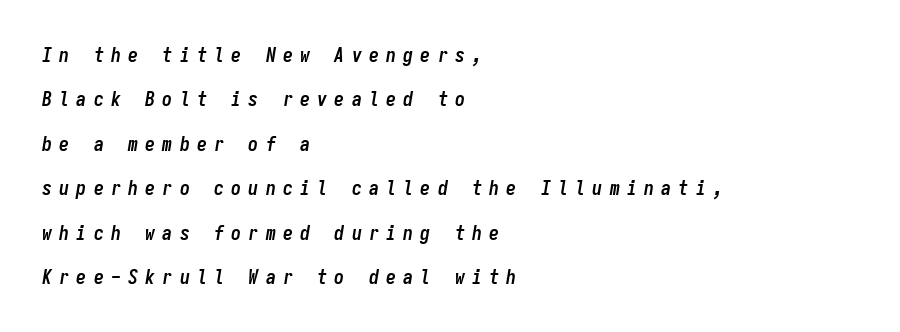
{"italic": "yes", "lean": "right", "slant_degrees": 9, "bold": "yes", "underline": "no", "align": "left", "line_spacing": "loose", "line_spacing_ratio": 2.22, "letter_spacing": "wide", "letter_spacing_em": 0.36, "glyph_px": 20}
